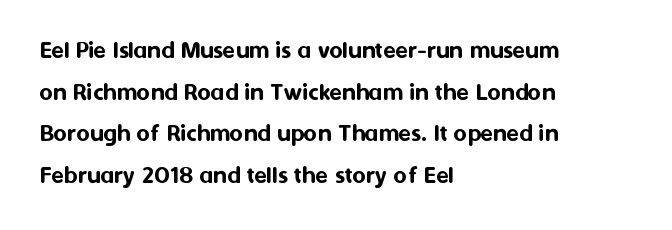
{"italic": "no", "underline": "no", "align": "left", "line_spacing": "normal", "line_spacing_ratio": 1.6, "letter_spacing": "normal", "letter_spacing_em": 0.0, "glyph_px": 26}
